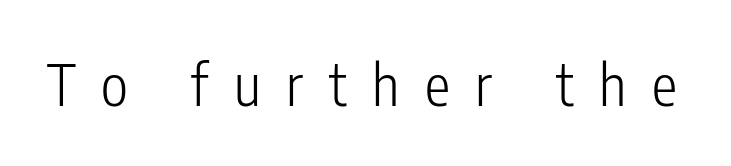
The image shows 57 px light, condensed sans-serif type, upright; set unusually wide letter spacing (+0.45 em), not underlined; low stroke contrast and a medium x-height.
